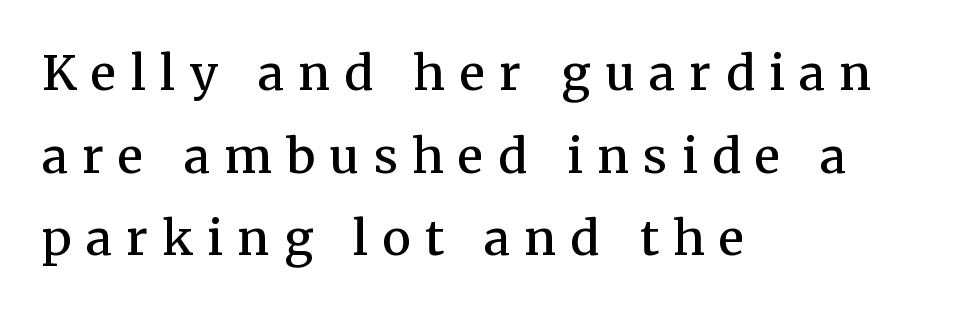
{"serif": "yes", "italic": "no", "bold": "semi", "weight": "semibold", "width": "normal", "stroke_contrast": "medium", "x_height": "medium", "monospaced": "no", "underline": "no", "align": "left", "line_spacing_ratio": 1.72, "letter_spacing": "wide", "letter_spacing_em": 0.3, "glyph_px": 48}
